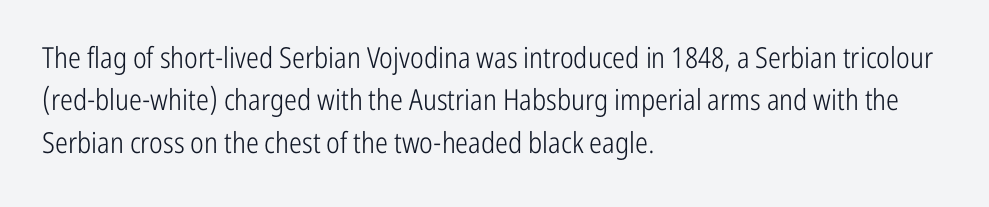
The image shows 29 px light, condensed sans-serif type, upright; set left-aligned, normal line spacing (1.46x), normal letter spacing, not underlined; low stroke contrast and a medium x-height.
